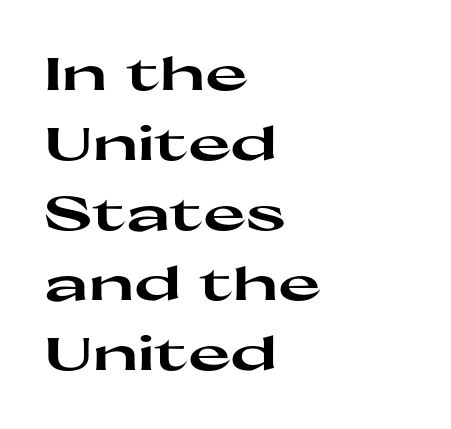
Italic? Not at all — the glyphs are vertical. The letters advance in unequal steps, a hallmark of proportional type. Serifs: no, the terminals of the letterforms are clean. Whoever set this chose a conventional vertical rhythm. Bold? Absolutely — the strokes are thick and heavy. Lines of text with bare space underneath.
